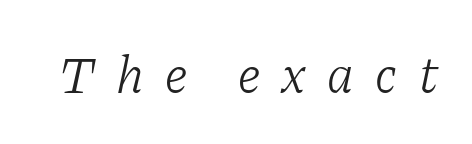
{"serif": "yes", "italic": "yes", "lean": "right", "slant_degrees": 11, "bold": "no", "weight": "light", "width": "normal", "stroke_contrast": "low", "x_height": "medium", "monospaced": "no", "underline": "no", "letter_spacing": "wide", "letter_spacing_em": 0.4, "glyph_px": 53}
